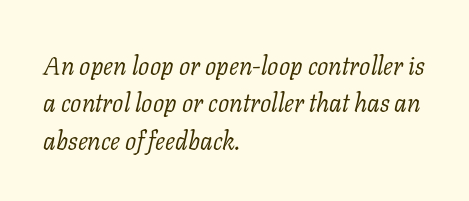
Characters are canted at an angle relative to the baseline's perpendicular. The letterforms sit at book weight or below. No extra tracking has been applied to these lines. A clean baseline with only descenders dipping below it.
